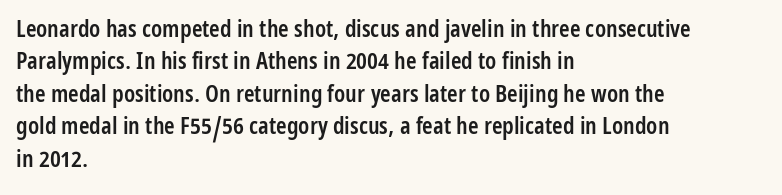
{"italic": "no", "bold": "semi", "underline": "no", "align": "left", "line_spacing": "normal", "line_spacing_ratio": 1.35, "letter_spacing": "normal", "letter_spacing_em": 0.0, "glyph_px": 24}
